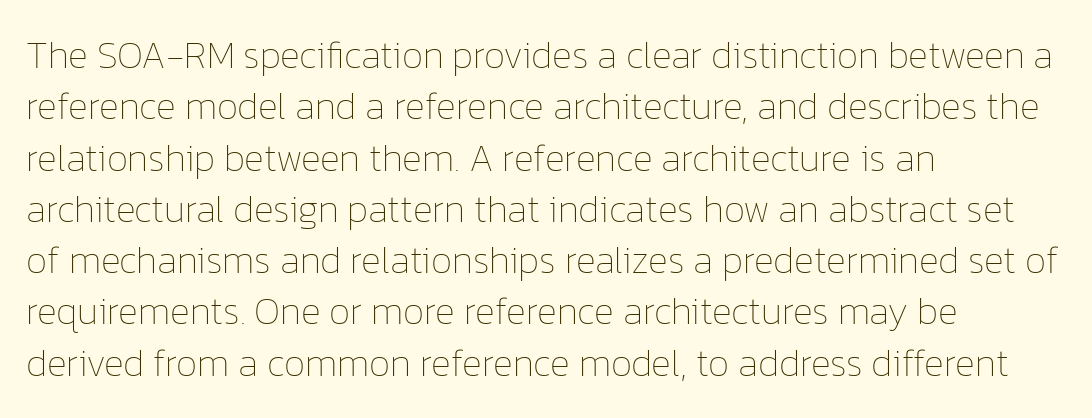
Q: Is the text bold? A: No.
Q: Is the text italic (slanted)? A: No, it is upright.
Q: Is the text underlined? A: No.
Q: How is the paragraph aligned? A: Left-aligned.
Q: Is the spacing between letters normal or unusually wide? A: Normal.
Q: Is the spacing between lines tight, normal or loose? A: Normal.
Q: Width (condensed, normal, or wide)? A: Normal.
Q: Stroke contrast? A: Low.
Q: x-height? A: Medium.
Q: Monospaced? A: No.
